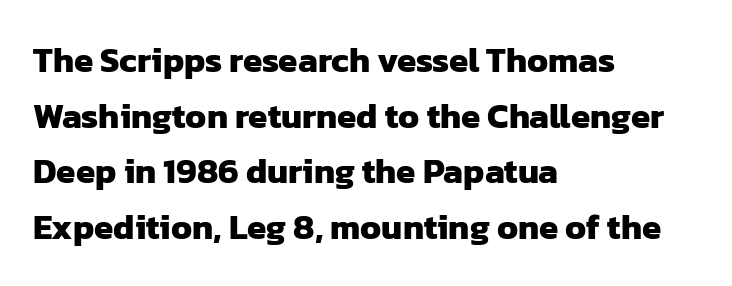
The image shows 35 px heavy sans-serif type; set left-aligned, normal line spacing (1.59x), normal letter spacing, not underlined; low stroke contrast and a medium x-height.
